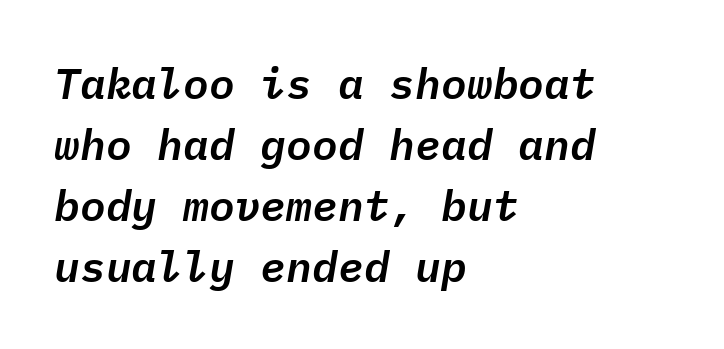
Q: Is the text italic (slanted)? A: Yes, it leans right by about 9 degrees.
Q: Is the text underlined? A: No.
Q: How is the paragraph aligned? A: Left-aligned.
Q: Is the spacing between letters normal or unusually wide? A: Normal.
Q: Is the spacing between lines tight, normal or loose? A: Normal.
Q: Width (condensed, normal, or wide)? A: Normal.
Q: Stroke contrast? A: Low.
Q: x-height? A: Medium.
Q: Monospaced? A: Yes.
